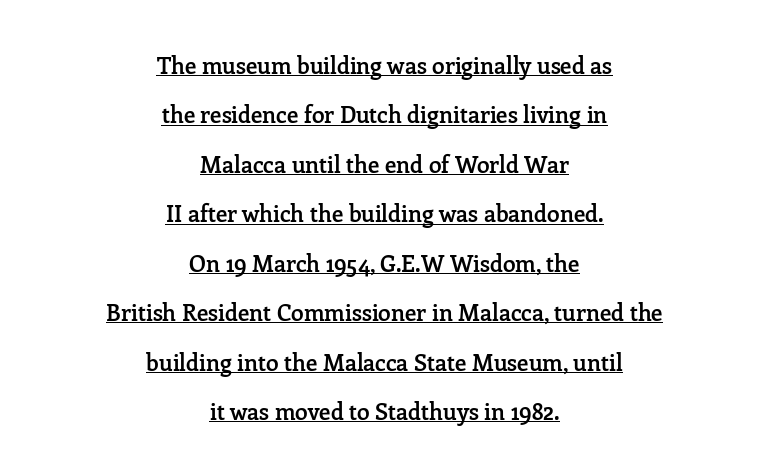
Q: Is the text bold? A: Semi-bold.
Q: Is the text italic (slanted)? A: No, it is upright.
Q: Is the text underlined? A: Yes.
Q: How is the paragraph aligned? A: Centered.
Q: Is the spacing between letters normal or unusually wide? A: Normal.
Q: Is the spacing between lines tight, normal or loose? A: Loose.
